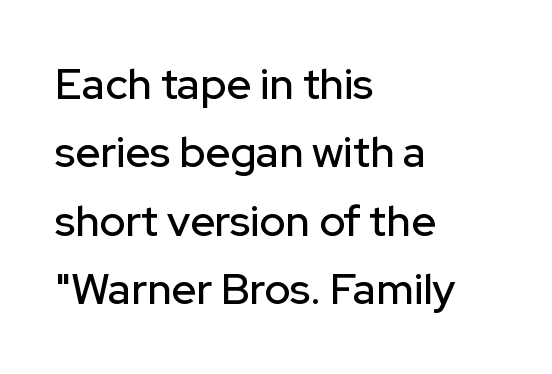
The image shows 43 px sans-serif type, upright; set left-aligned, normal line spacing (1.59x), normal letter spacing, not underlined; low stroke contrast and a medium x-height.
